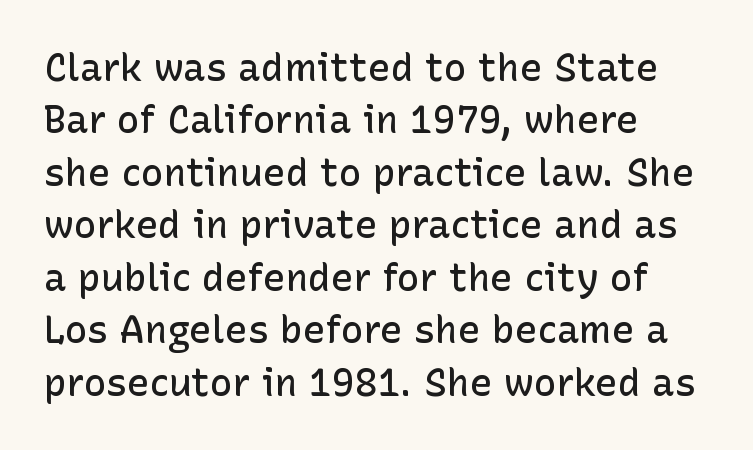
{"serif": "no", "italic": "no", "bold": "semi", "weight": "semibold", "width": "normal", "stroke_contrast": "low", "x_height": "medium", "monospaced": "no", "underline": "no", "align": "left", "line_spacing": "normal", "line_spacing_ratio": 1.38, "letter_spacing": "normal", "letter_spacing_em": 0.0, "glyph_px": 38}
